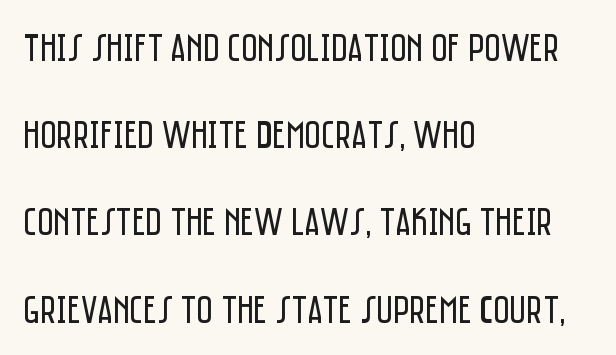
The image shows 40 px regular-weight, condensed sans-serif type, upright; set left-aligned, loose line spacing (2.18x), normal letter spacing, not underlined; low stroke contrast and a large x-height.
